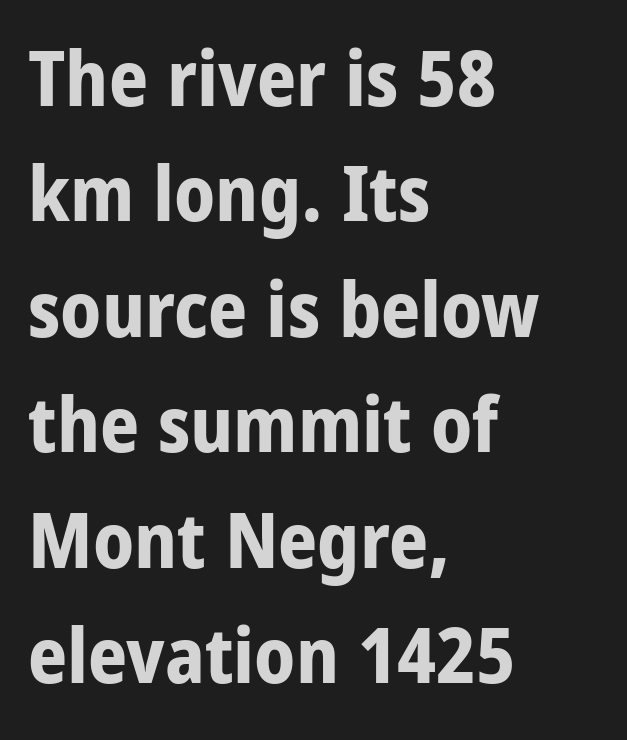
Q: Is the text bold? A: Yes.
Q: Is the text italic (slanted)? A: No, it is upright.
Q: Is the typeface a serif or a sans-serif typeface? A: Sans-serif.
Q: Is the text underlined? A: No.
Q: How is the paragraph aligned? A: Left-aligned.
Q: Is the spacing between letters normal or unusually wide? A: Normal.
Q: Is the spacing between lines tight, normal or loose? A: Normal.
Q: Width (condensed, normal, or wide)? A: Condensed.
Q: Stroke contrast? A: Low.
Q: x-height? A: Large.
Q: Monospaced? A: No.
